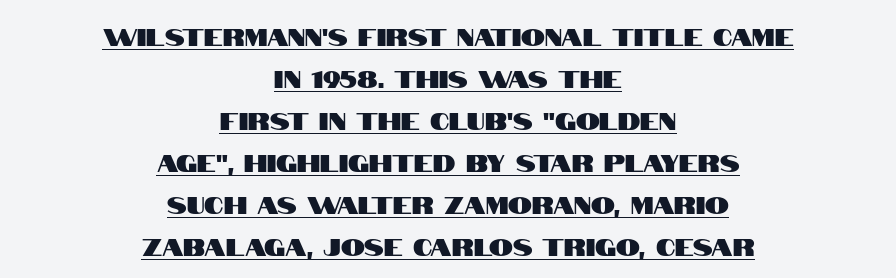
Q: Is the text italic (slanted)? A: No, it is upright.
Q: Is the text underlined? A: Yes.
Q: How is the paragraph aligned? A: Centered.
Q: Is the spacing between letters normal or unusually wide? A: Normal.
